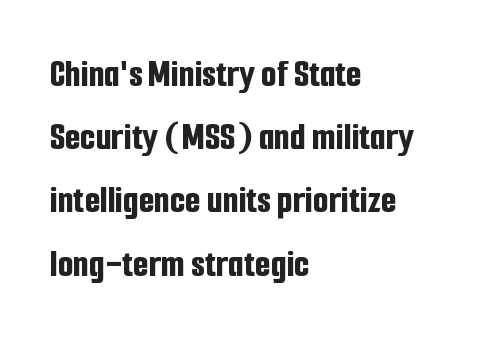
The image shows 40 px bold, condensed sans-serif type, upright; set left-aligned, normal line spacing (1.58x), normal letter spacing, not underlined; low stroke contrast and a medium x-height.
